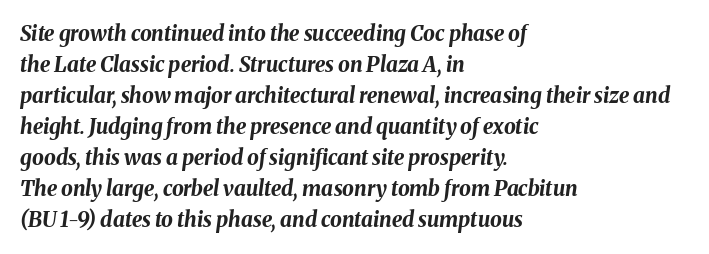
Q: Is the text bold? A: Yes.
Q: Is the text italic (slanted)? A: Yes, it leans right by about 8 degrees.
Q: Is the text underlined? A: No.
Q: How is the paragraph aligned? A: Left-aligned.
Q: Is the spacing between letters normal or unusually wide? A: Normal.
Q: Is the spacing between lines tight, normal or loose? A: Normal.
